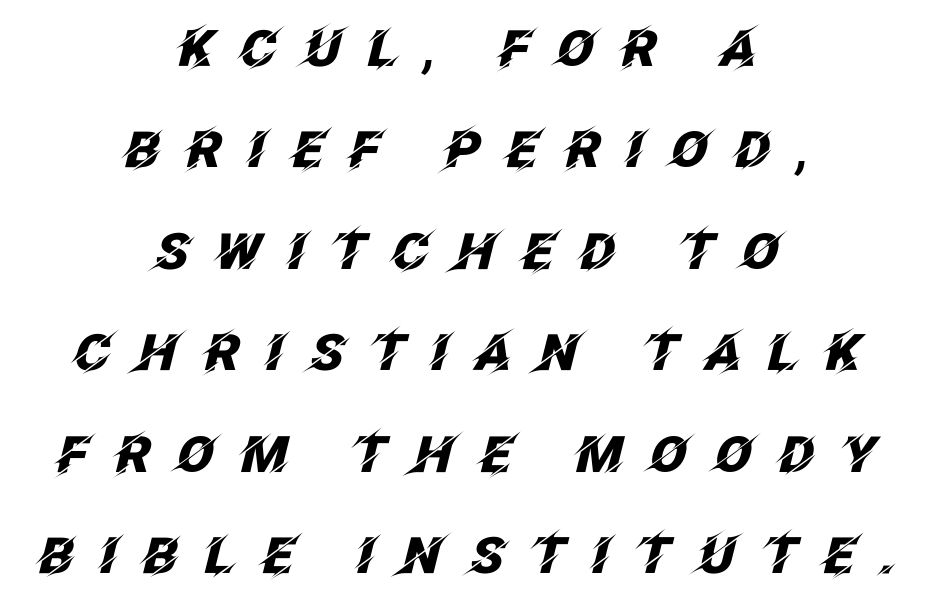
The image shows 50 px heavy type, italic (leaning right); set centered, loose line spacing (2.03x), unusually wide letter spacing (+0.5 em), not underlined; low stroke contrast and a large x-height.
